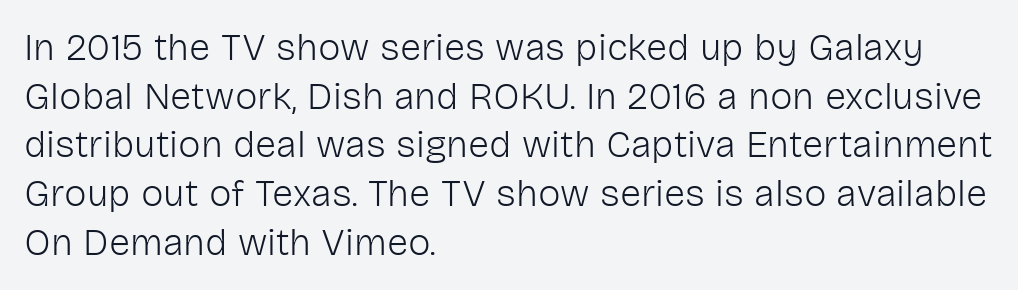
Which margin do the lines hug? The left one — the right edge is uneven. Each row of text sits above clean, open space. Type style note: lacks serifs. Every character sits straight up, as roman type does.
